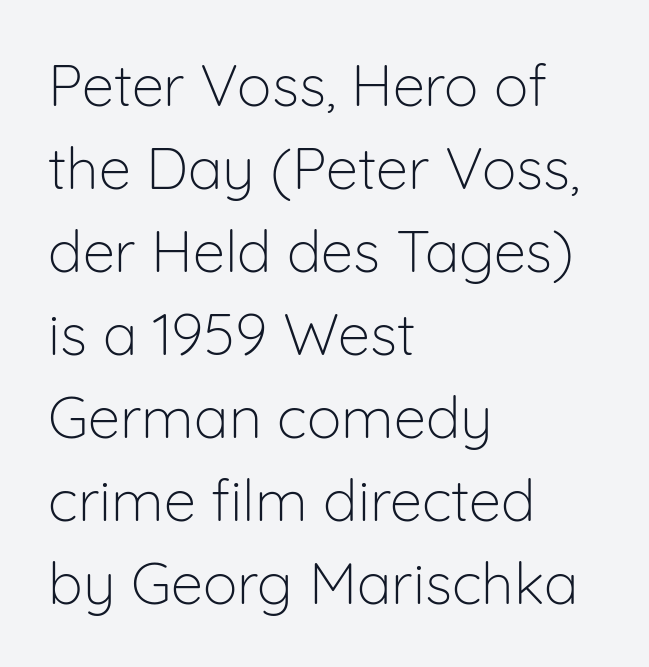
Q: Is the text bold? A: No.
Q: Is the text italic (slanted)? A: No, it is upright.
Q: Is the typeface a serif or a sans-serif typeface? A: Sans-serif.
Q: Is the text underlined? A: No.
Q: How is the paragraph aligned? A: Left-aligned.
Q: Is the spacing between letters normal or unusually wide? A: Normal.
Q: Is the spacing between lines tight, normal or loose? A: Normal.
Q: Width (condensed, normal, or wide)? A: Normal.
Q: Stroke contrast? A: Low.
Q: x-height? A: Medium.
Q: Monospaced? A: No.
